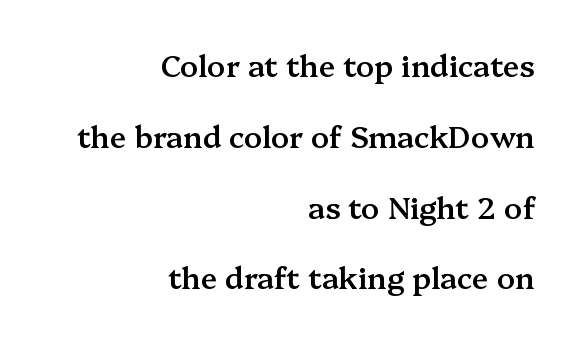
{"serif": "yes", "italic": "no", "bold": "semi", "weight": "semibold", "width": "normal", "stroke_contrast": "medium", "x_height": "medium", "monospaced": "no", "underline": "no", "align": "right", "line_spacing": "loose", "line_spacing_ratio": 2.36, "letter_spacing": "normal", "letter_spacing_em": 0.0, "glyph_px": 30}
